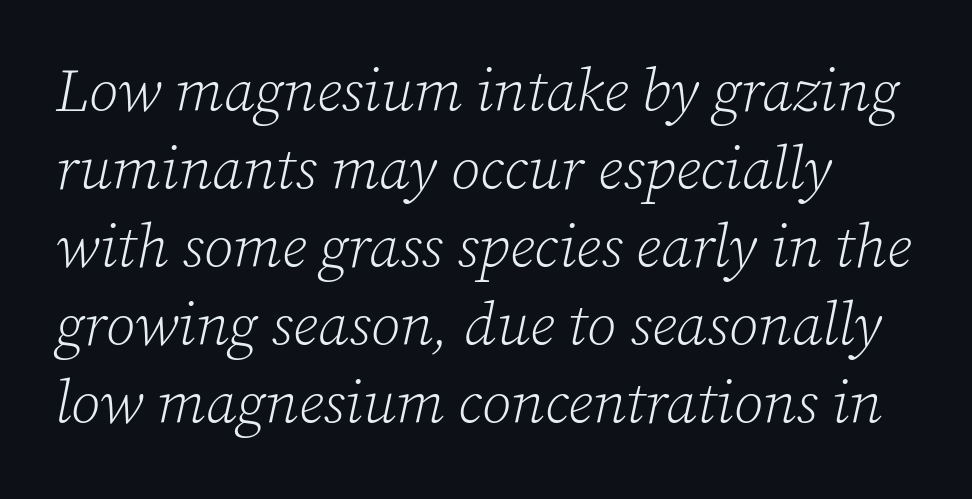
The image shows 60 px light serif type, italic (leaning right); set normal line spacing (1.3x), normal letter spacing, not underlined; low stroke contrast and a medium x-height.
